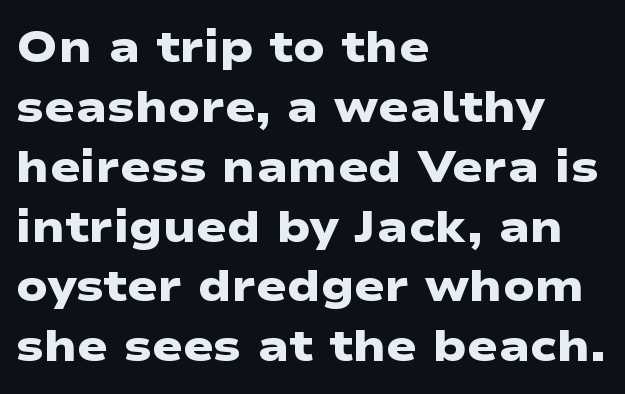
Q: Is the text bold? A: Yes.
Q: Is the typeface a serif or a sans-serif typeface? A: Sans-serif.
Q: Is the text underlined? A: No.
Q: How is the paragraph aligned? A: Left-aligned.
Q: Is the spacing between letters normal or unusually wide? A: Normal.
Q: Is the spacing between lines tight, normal or loose? A: Normal.
Q: Width (condensed, normal, or wide)? A: Wide.
Q: Stroke contrast? A: Low.
Q: x-height? A: Medium.
Q: Monospaced? A: No.
